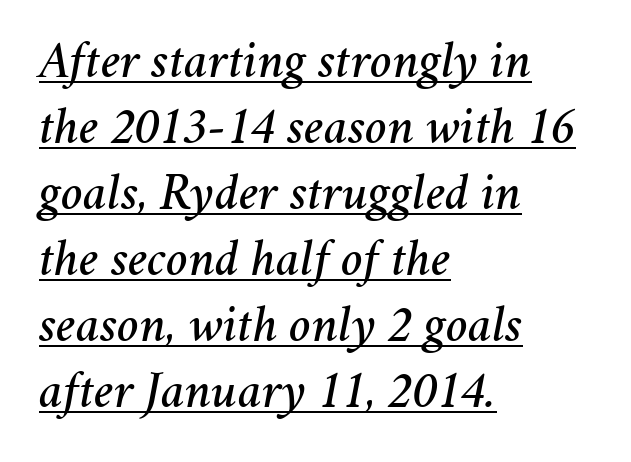
{"italic": "yes", "lean": "right", "slant_degrees": 11, "width": "normal", "stroke_contrast": "medium", "x_height": "medium", "monospaced": "no", "underline": "yes", "align": "left", "line_spacing": "normal", "line_spacing_ratio": 1.27, "letter_spacing": "normal", "letter_spacing_em": 0.0, "glyph_px": 52}
